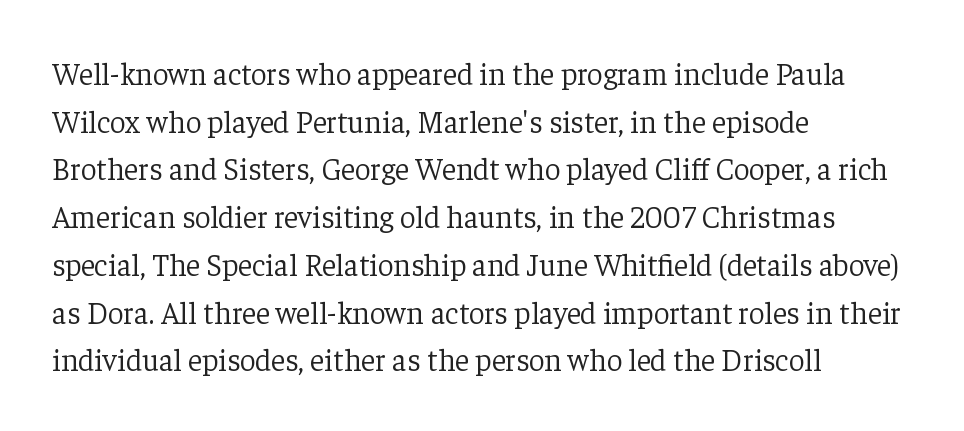
{"serif": "yes", "italic": "no", "bold": "no", "weight": "light", "width": "normal", "stroke_contrast": "low", "x_height": "medium", "monospaced": "no", "underline": "no", "align": "left", "line_spacing": "normal", "line_spacing_ratio": 1.54, "letter_spacing": "normal", "letter_spacing_em": 0.0, "glyph_px": 31}
